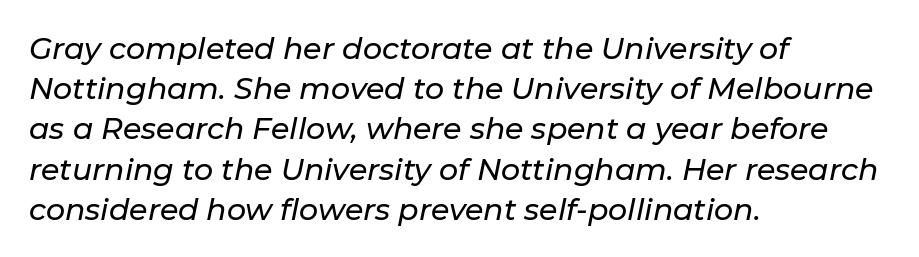
The image shows 30 px text type, italic (leaning right); set left-aligned, normal line spacing (1.34x), normal letter spacing, not underlined; low stroke contrast and a medium x-height.
